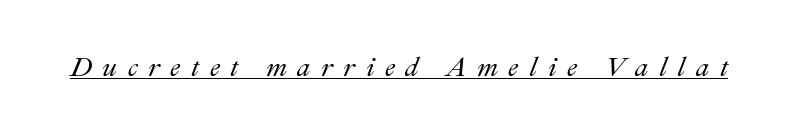
The image shows 27 px text type, italic (leaning right); set unusually wide letter spacing (+0.39 em), underlined.
